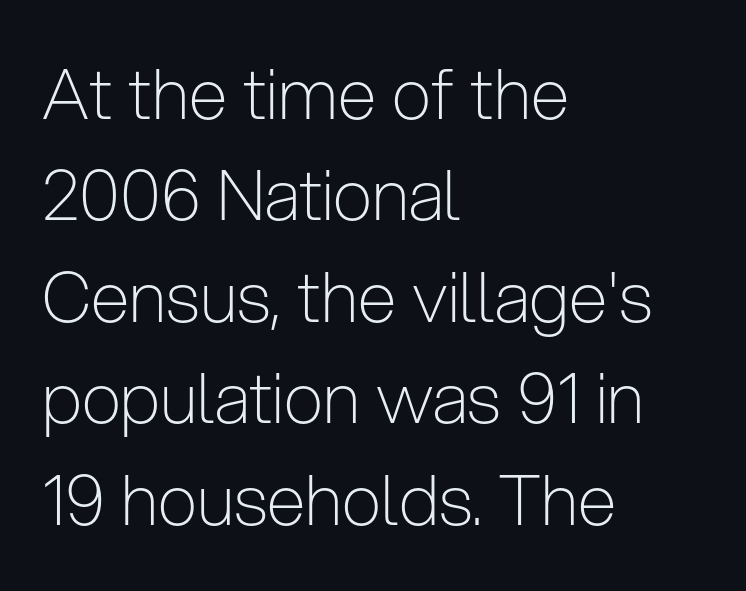
If you drew a line through each stem, it would be perfectly vertical. The area under the type is left untouched. The typeface has the unassuming heft of standard copy or less. A typesetter would call this zero additional tracking. Compared with a centered layout, this one pins lines to the left instead. The face used here is a sans, in the tradition of grotesques and geometrics.
